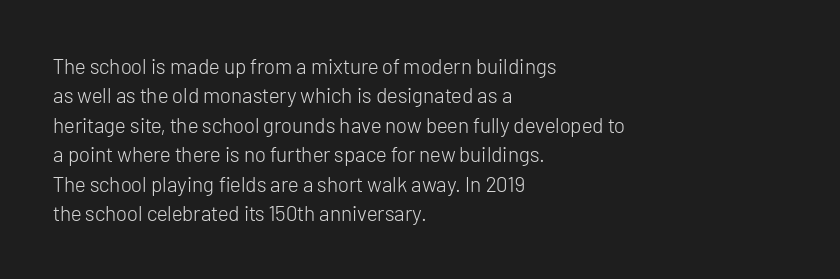
The image shows 21 px text type, upright; set left-aligned, normal line spacing (1.4x), normal letter spacing, not underlined.
